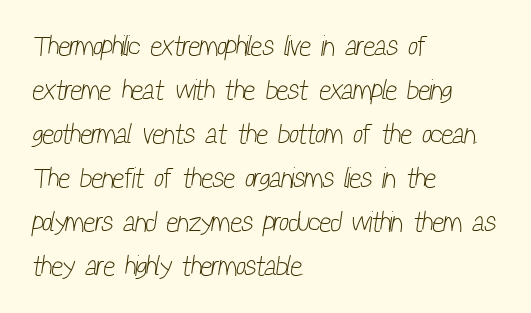
{"serif": "no", "bold": "no", "weight": "light", "width": "condensed", "stroke_contrast": "low", "x_height": "medium", "monospaced": "no", "underline": "no", "align": "left", "line_spacing": "normal", "line_spacing_ratio": 1.57, "letter_spacing": "normal", "letter_spacing_em": 0.0, "glyph_px": 28}
